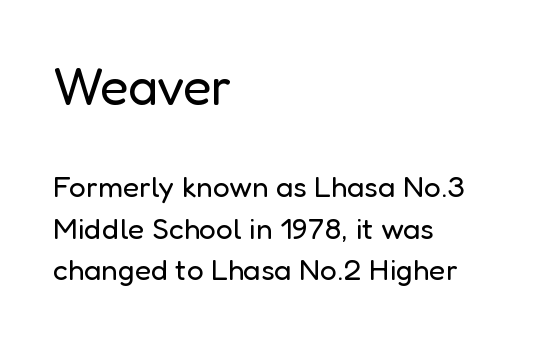
{"serif": "no", "italic": "no", "bold": "no", "weight": "regular", "width": "normal", "stroke_contrast": "low", "x_height": "medium", "monospaced": "no", "underline": "no", "align": "left", "line_spacing": "normal", "line_spacing_ratio": 1.39, "letter_spacing": "normal", "letter_spacing_em": 0.0, "larger_block": "first", "size_ratio": 1.73, "glyph_px": 52}
